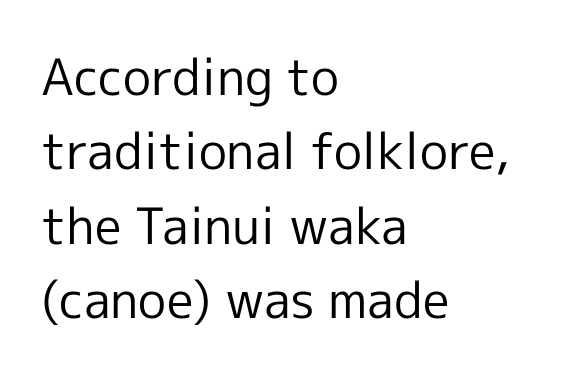
Q: Is the text bold? A: No.
Q: Is the text italic (slanted)? A: No, it is upright.
Q: Is the typeface a serif or a sans-serif typeface? A: Sans-serif.
Q: Is the text underlined? A: No.
Q: How is the paragraph aligned? A: Left-aligned.
Q: Is the spacing between letters normal or unusually wide? A: Normal.
Q: Is the spacing between lines tight, normal or loose? A: Normal.
Q: Width (condensed, normal, or wide)? A: Normal.
Q: x-height? A: Medium.
Q: Monospaced? A: No.
